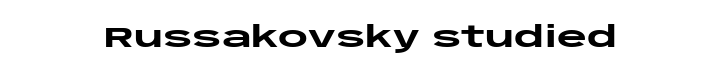
The image shows 29 px heavy, wide sans-serif type, upright; set normal letter spacing, not underlined; low stroke contrast and a large x-height.
